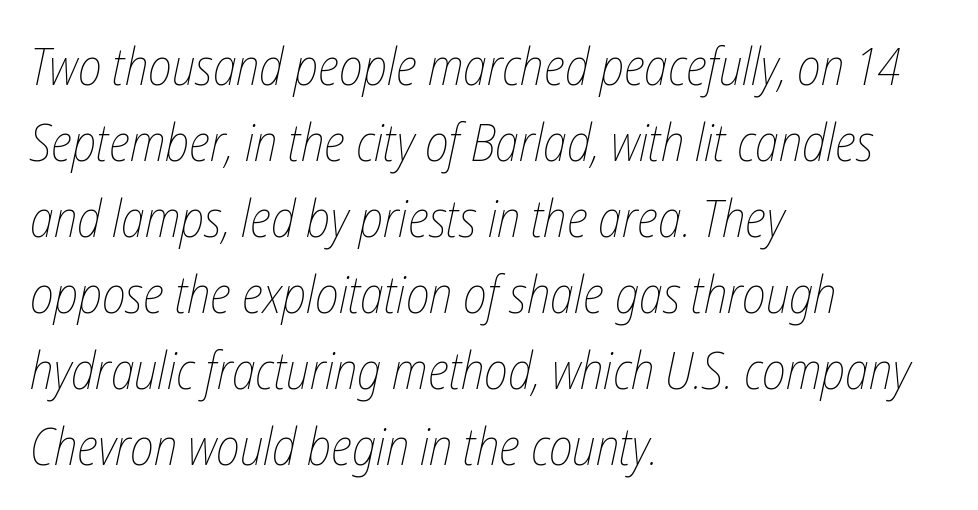
Stroke thickness stays within the range of a standard reading face or lighter. Is this a fixed-width face? No — the glyphs have proportional, varying widths. Descenders are the only things crossing below the line. Standard letterfit; no display-style spreading of the glyphs. The whole block is typeset with a tilt. The setting favours the left margin, as ordinary paragraphs usually do.
